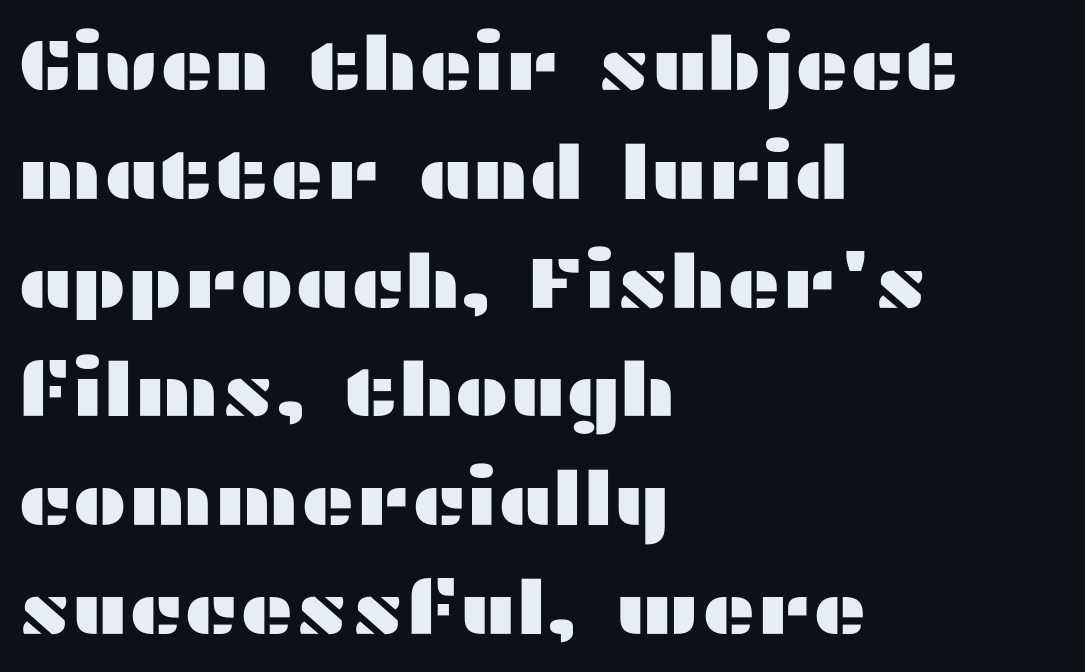
The image shows 74 px wide sans-serif type, upright; set left-aligned, normal line spacing (1.47x), normal letter spacing, not underlined; medium stroke contrast and a medium x-height.
